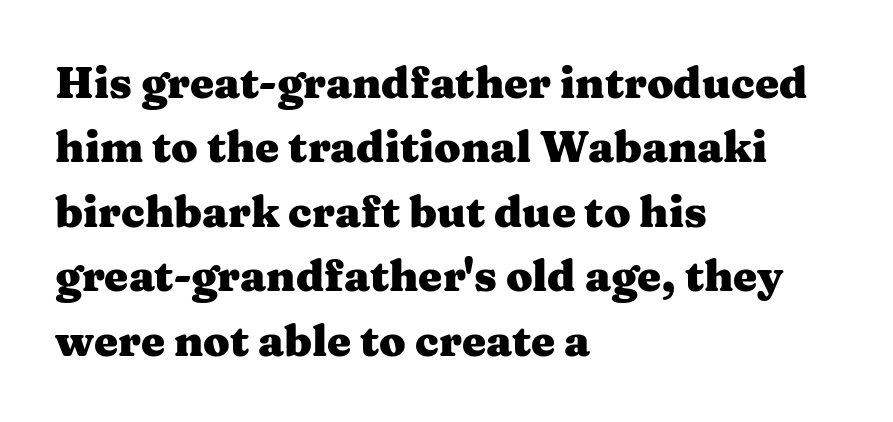
The image shows 43 px heavy, wide serif type, upright; set left-aligned, normal line spacing (1.5x), normal letter spacing, not underlined; medium stroke contrast and a medium x-height.
